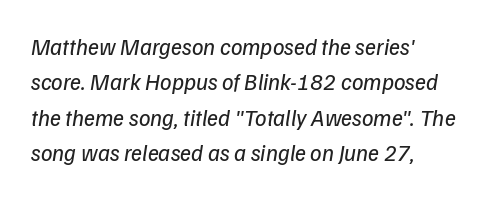
The image shows 23 px text type, italic (leaning right); set left-aligned, normal line spacing (1.54x), normal letter spacing, not underlined.
